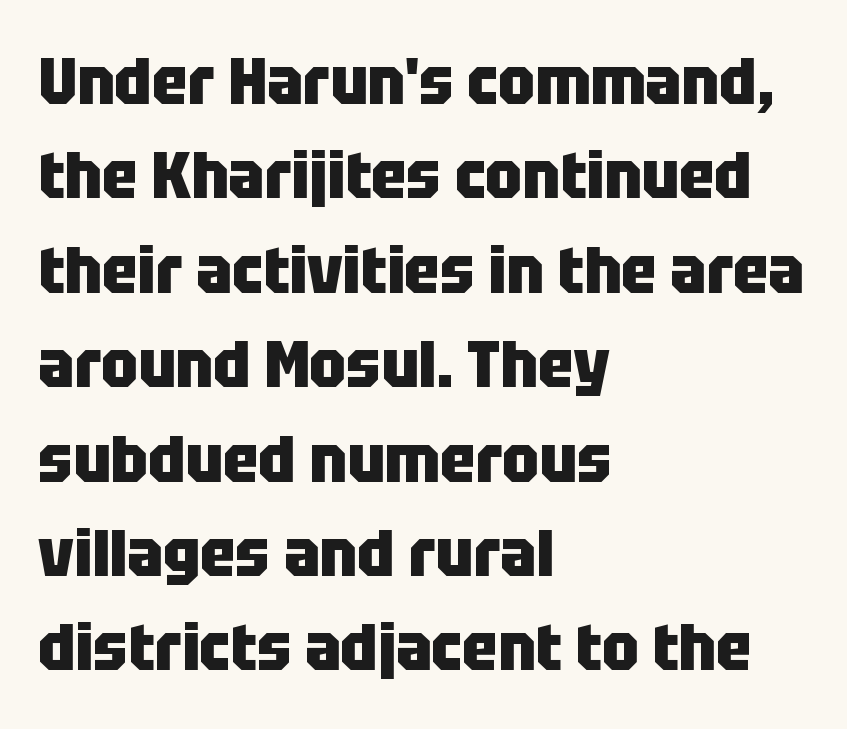
{"serif": "no", "italic": "no", "bold": "yes", "weight": "heavy", "width": "condensed", "stroke_contrast": "low", "x_height": "large", "monospaced": "no", "underline": "no", "align": "left", "line_spacing": "normal", "line_spacing_ratio": 1.43, "letter_spacing": "normal", "letter_spacing_em": 0.0, "glyph_px": 66}
